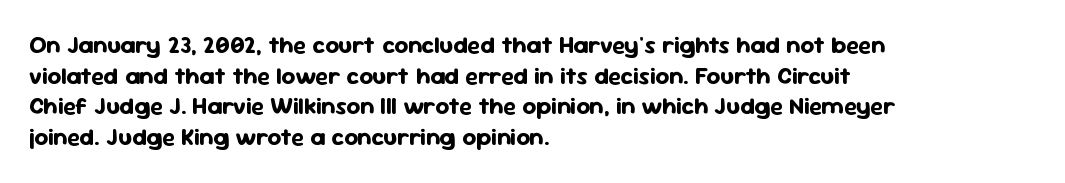
Q: Is the text bold? A: Yes.
Q: Is the text italic (slanted)? A: No, it is upright.
Q: Is the text underlined? A: No.
Q: How is the paragraph aligned? A: Left-aligned.
Q: Is the spacing between letters normal or unusually wide? A: Normal.
Q: Is the spacing between lines tight, normal or loose? A: Normal.
